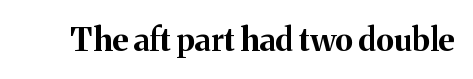
The glyphs in this specimen are seriffed. The letters sit at their default tracking, neither squeezed nor spread. A bare baseline throughout the passage. The letters advance in unequal steps, a hallmark of proportional type.
